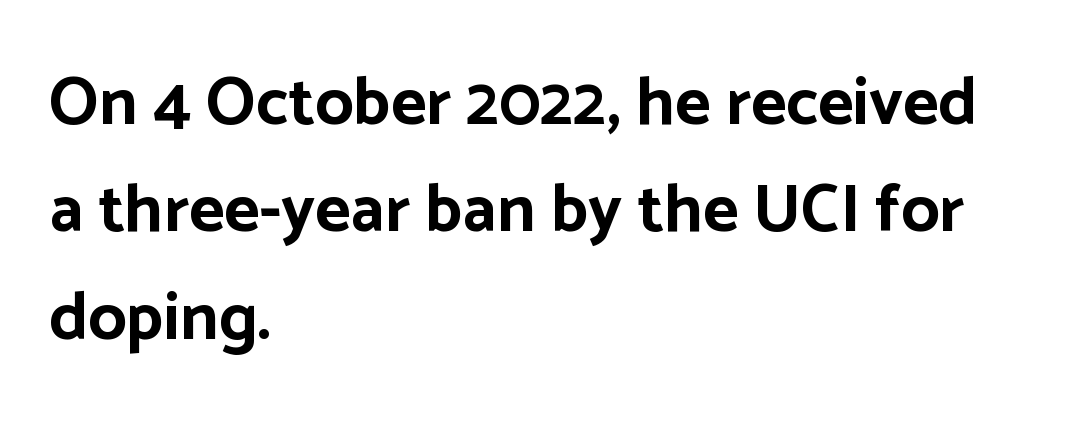
Italic: no, the glyphs are upright roman. The letterforms sit shoulder to shoulder at normal distance. Leading: standard. You can tell from the bare stems that sans-serif type was used. Just letters on the line, the space beneath them empty.
